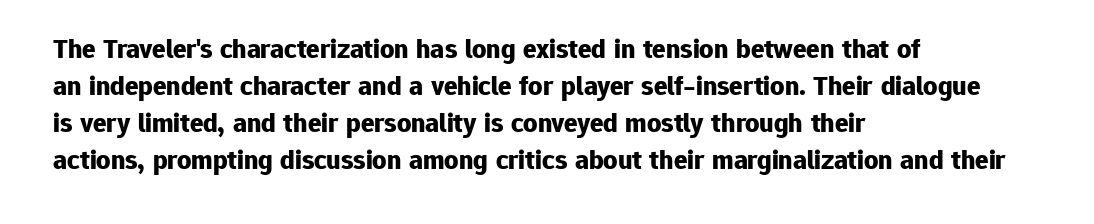
The image shows 28 px bold sans-serif type, upright; set left-aligned, normal line spacing (1.32x), normal letter spacing, not underlined; low stroke contrast and a medium x-height.
